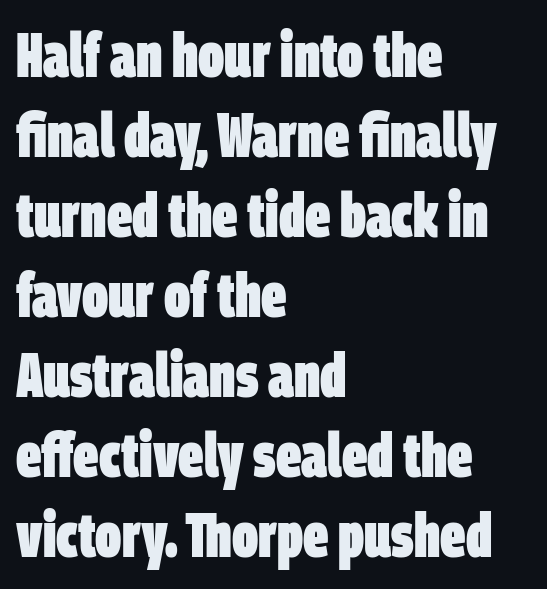
Q: Is the text bold? A: Yes.
Q: Is the typeface a serif or a sans-serif typeface? A: Sans-serif.
Q: Is the text underlined? A: No.
Q: How is the paragraph aligned? A: Left-aligned.
Q: Is the spacing between letters normal or unusually wide? A: Normal.
Q: Is the spacing between lines tight, normal or loose? A: Normal.
Q: Width (condensed, normal, or wide)? A: Condensed.
Q: Stroke contrast? A: Low.
Q: x-height? A: Large.
Q: Monospaced? A: No.
